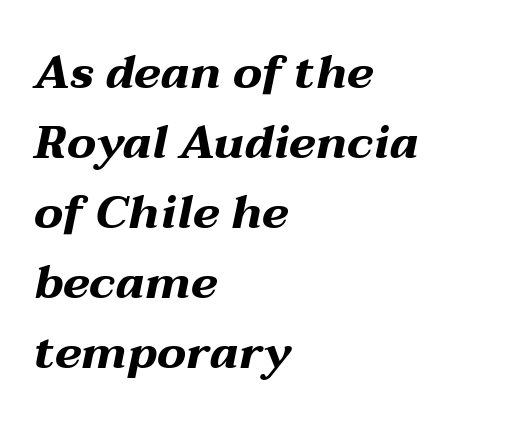
{"italic": "yes", "lean": "right", "slant_degrees": 12, "bold": "yes", "weight": "bold", "width": "wide", "stroke_contrast": "medium", "x_height": "medium", "monospaced": "no", "underline": "no", "align": "left", "line_spacing": "normal", "line_spacing_ratio": 1.52, "letter_spacing": "normal", "letter_spacing_em": 0.0, "glyph_px": 46}
